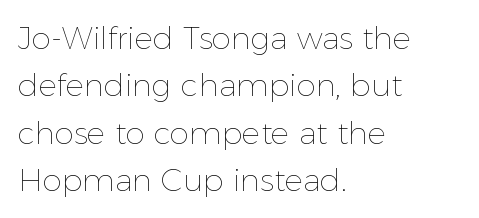
Q: Is the text bold? A: No.
Q: Is the text italic (slanted)? A: No, it is upright.
Q: Is the text underlined? A: No.
Q: How is the paragraph aligned? A: Left-aligned.
Q: Is the spacing between letters normal or unusually wide? A: Normal.
Q: Is the spacing between lines tight, normal or loose? A: Normal.
Q: Width (condensed, normal, or wide)? A: Normal.
Q: x-height? A: Medium.
Q: Monospaced? A: No.
